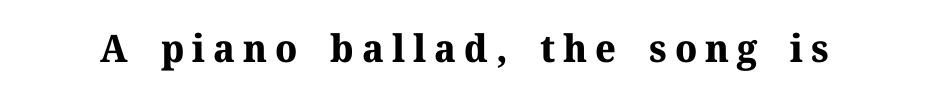
Q: Is the text bold? A: Yes.
Q: Is the text italic (slanted)? A: No, it is upright.
Q: Is the typeface a serif or a sans-serif typeface? A: Serif.
Q: Is the text underlined? A: No.
Q: Is the spacing between letters normal or unusually wide? A: Unusually wide.
Q: Width (condensed, normal, or wide)? A: Normal.
Q: Stroke contrast? A: Medium.
Q: x-height? A: Medium.
Q: Monospaced? A: No.
